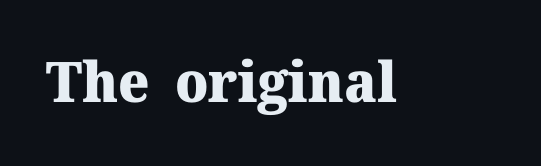
{"serif": "yes", "italic": "no", "bold": "yes", "weight": "heavy", "width": "normal", "stroke_contrast": "medium", "x_height": "medium", "monospaced": "no", "underline": "no", "letter_spacing": "normal", "letter_spacing_em": 0.0, "glyph_px": 56}
